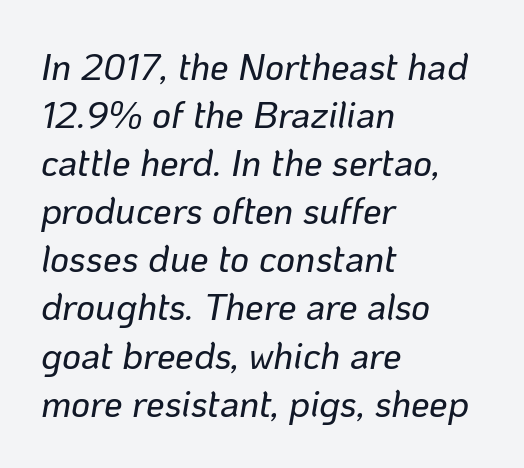
Q: Is the text italic (slanted)? A: Yes, it leans right by about 10 degrees.
Q: Is the text underlined? A: No.
Q: How is the paragraph aligned? A: Left-aligned.
Q: Is the spacing between letters normal or unusually wide? A: Normal.
Q: Is the spacing between lines tight, normal or loose? A: Normal.
Q: Width (condensed, normal, or wide)? A: Normal.
Q: Stroke contrast? A: Low.
Q: x-height? A: Medium.
Q: Monospaced? A: No.
